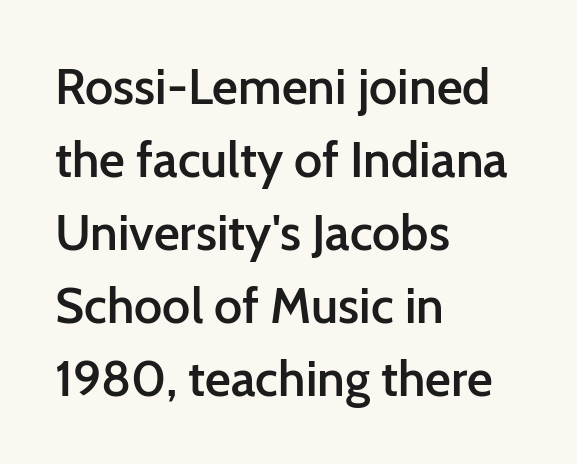
The font's upright variant was chosen for this text. Unlike a traditional serif, this face leaves its strokes unadorned. Reading down the block, your eye returns to a fixed left position each line. A semibold gives these letters moderate extra thickness, short of bold. The letters advance in unequal steps, a hallmark of proportional type. How are the letters spaced? Ordinarily, with no added tracking.
